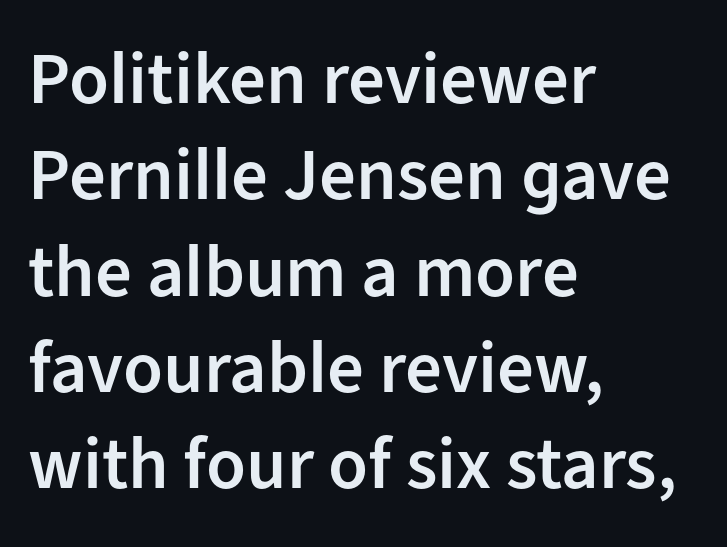
The image shows 73 px semibold sans-serif type, upright; set left-aligned, normal line spacing (1.32x), normal letter spacing, not underlined; low stroke contrast and a medium x-height.
